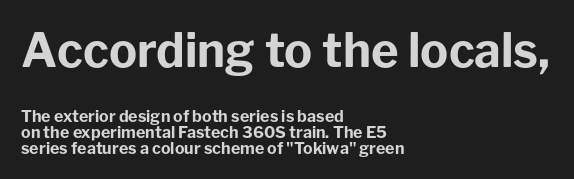
Quick note: underline off. The designer went with a sans here, leaving each stem footless. The tracking reads as untouched default to a designer's eye. Between these two stacked blocks, the higher one wins on size. The passage shown is emphatically bold.
